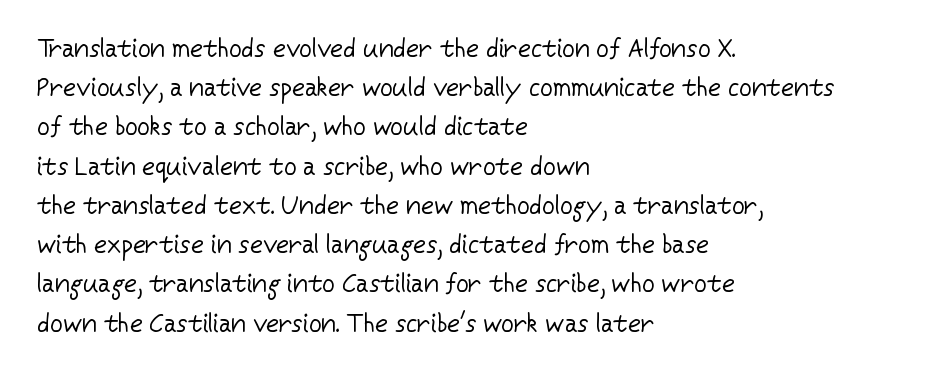
{"italic": "no", "bold": "no", "underline": "no", "align": "left", "line_spacing": "normal", "line_spacing_ratio": 1.57, "letter_spacing": "normal", "letter_spacing_em": 0.0, "glyph_px": 25}
